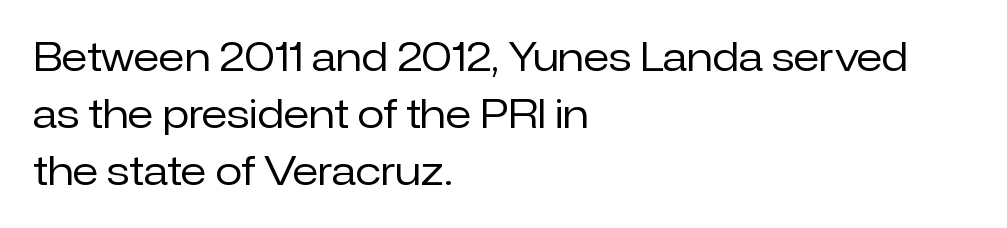
The image shows 39 px regular-weight sans-serif type, upright; set left-aligned, normal line spacing (1.46x), normal letter spacing, not underlined; low stroke contrast and a medium x-height.
